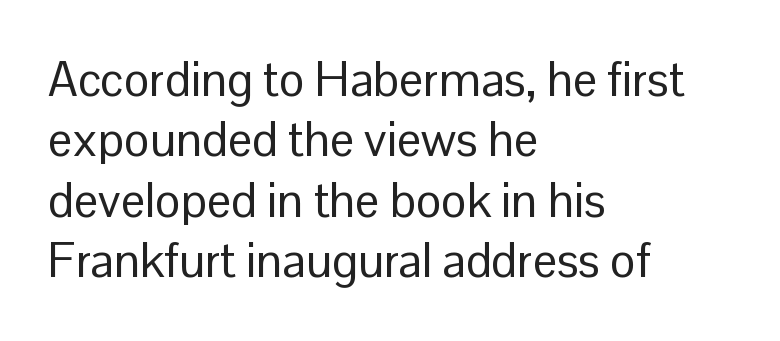
Q: Is the text bold? A: No.
Q: Is the text italic (slanted)? A: No, it is upright.
Q: Is the typeface a serif or a sans-serif typeface? A: Sans-serif.
Q: Is the text underlined? A: No.
Q: How is the paragraph aligned? A: Left-aligned.
Q: Is the spacing between letters normal or unusually wide? A: Normal.
Q: Is the spacing between lines tight, normal or loose? A: Normal.
Q: Width (condensed, normal, or wide)? A: Normal.
Q: Stroke contrast? A: Low.
Q: x-height? A: Medium.
Q: Monospaced? A: No.
